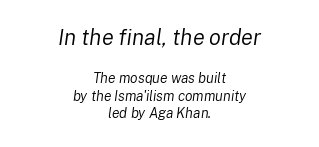
{"italic": "yes", "lean": "right", "slant_degrees": 8, "bold": "no", "underline": "no", "align": "center", "line_spacing": "normal", "line_spacing_ratio": 1.25, "letter_spacing": "normal", "letter_spacing_em": 0.0, "larger_block": "first", "size_ratio": 1.57, "glyph_px": 22}
